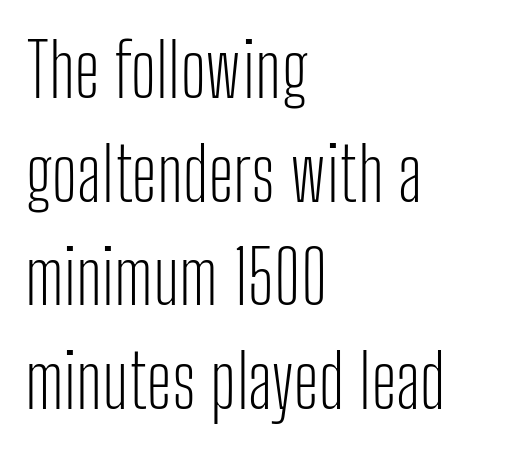
The image shows 74 px light, condensed sans-serif type, upright; set left-aligned, normal line spacing (1.4x), normal letter spacing, not underlined; low stroke contrast and a medium x-height.
